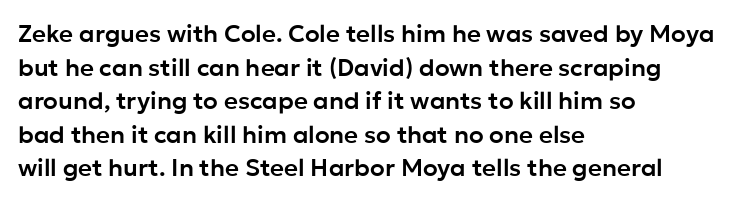
The image shows 24 px text type, upright; set left-aligned, normal line spacing (1.4x), normal letter spacing, not underlined.
